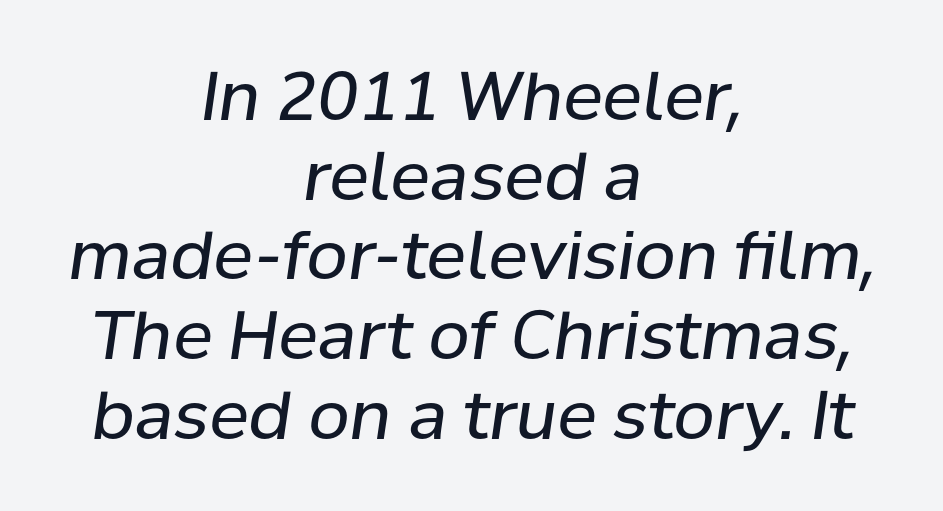
The image shows 67 px regular-weight type, italic (leaning right); set centered, line spacing 1.19x, normal letter spacing, not underlined; low stroke contrast and a medium x-height.
